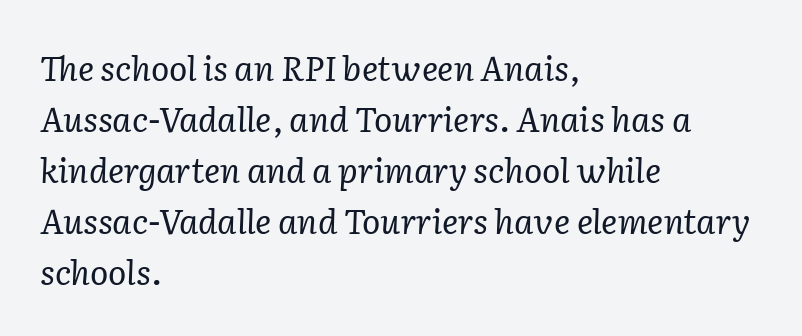
{"serif": "yes", "italic": "yes", "lean": "right", "slant_degrees": 2, "bold": "no", "weight": "regular", "width": "normal", "stroke_contrast": "low", "x_height": "medium", "monospaced": "no", "underline": "no", "align": "left", "line_spacing": "normal", "line_spacing_ratio": 1.5, "letter_spacing": "normal", "letter_spacing_em": 0.0, "glyph_px": 34}
